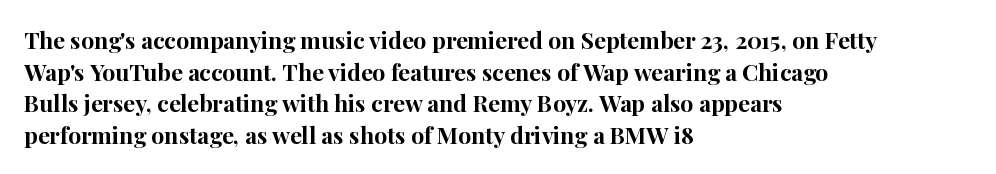
Q: Is the text bold? A: Yes.
Q: Is the text italic (slanted)? A: No, it is upright.
Q: Is the text underlined? A: No.
Q: How is the paragraph aligned? A: Left-aligned.
Q: Is the spacing between letters normal or unusually wide? A: Normal.
Q: Is the spacing between lines tight, normal or loose? A: Normal.
